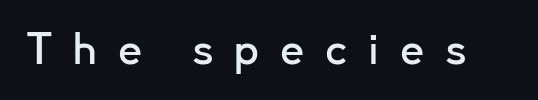
The image shows 43 px sans-serif type, upright; set unusually wide letter spacing (+0.48 em), not underlined; low stroke contrast and a small x-height.
